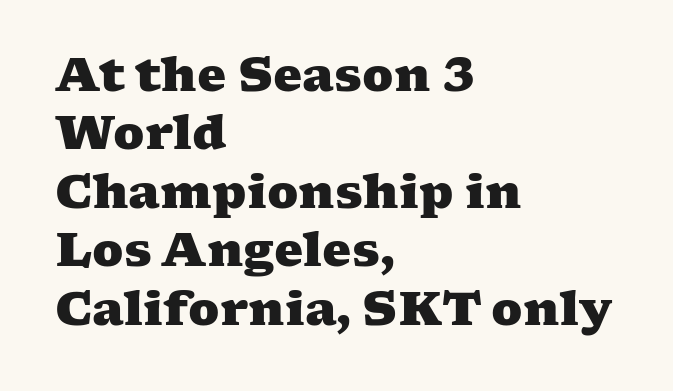
The image shows 46 px heavy, wide serif type; set left-aligned, normal line spacing (1.27x), normal letter spacing, not underlined; medium stroke contrast and a medium x-height.
